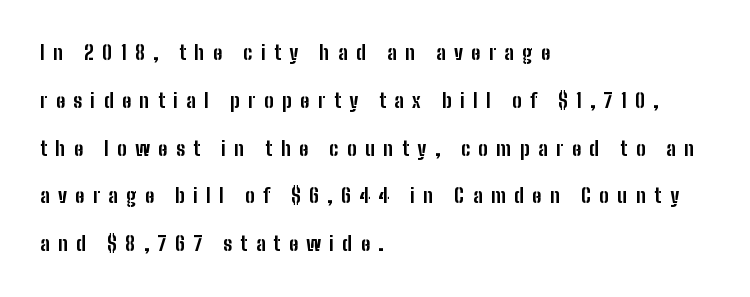
The image shows 20 px bold type, upright; set left-aligned, loose line spacing (2.39x), unusually wide letter spacing (+0.42 em), not underlined.
